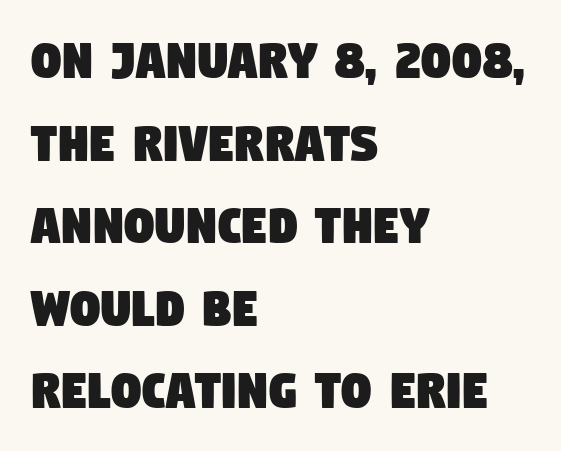
{"serif": "no", "width": "condensed", "stroke_contrast": "low", "x_height": "large", "monospaced": "no", "underline": "no", "align": "left", "line_spacing": "normal", "line_spacing_ratio": 1.4, "letter_spacing": "normal", "letter_spacing_em": 0.0, "glyph_px": 59}
